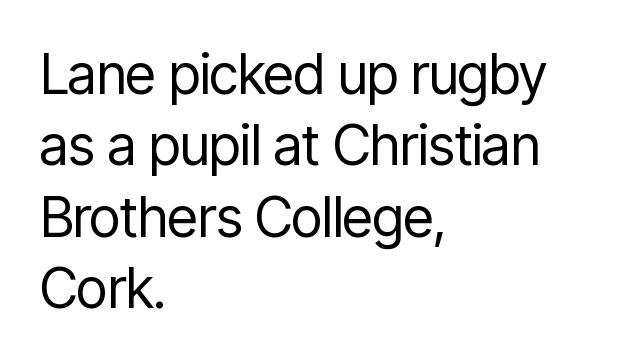
{"serif": "no", "italic": "no", "bold": "no", "weight": "regular", "width": "condensed", "stroke_contrast": "low", "x_height": "medium", "monospaced": "no", "underline": "no", "align": "left", "line_spacing": "normal", "line_spacing_ratio": 1.3, "letter_spacing": "normal", "letter_spacing_em": 0.0, "glyph_px": 55}
